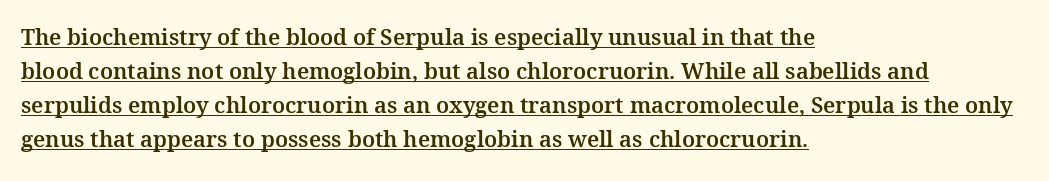
Q: Is the text italic (slanted)? A: No, it is upright.
Q: Is the text underlined? A: Yes.
Q: How is the paragraph aligned? A: Left-aligned.
Q: Is the spacing between letters normal or unusually wide? A: Normal.
Q: Is the spacing between lines tight, normal or loose? A: Normal.
